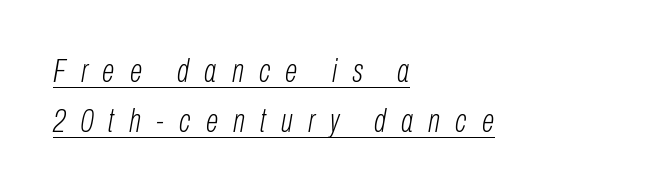
The image shows 33 px light, condensed type, italic (leaning right); set left-aligned, normal line spacing (1.52x), unusually wide letter spacing (+0.46 em), underlined; low stroke contrast and a medium x-height.
